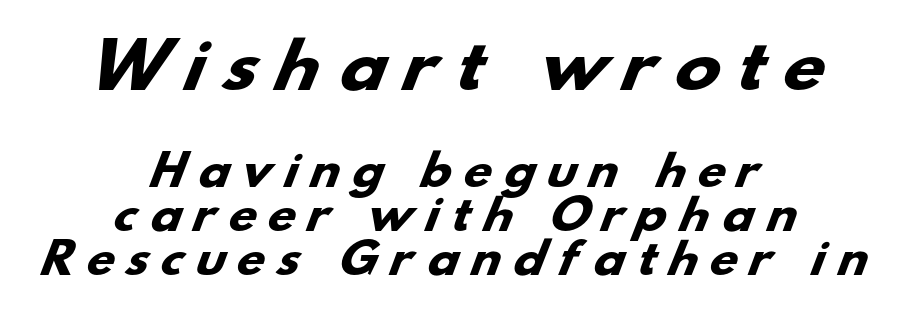
Block one is the big one; block two sits smaller underneath. Proportional: the letters do not fall into vertical columns. Underlining? Definitely not there. As a designer I'd log this as weight 700, bold. Display-style spreading of the glyphs; the letterfit is very open.
